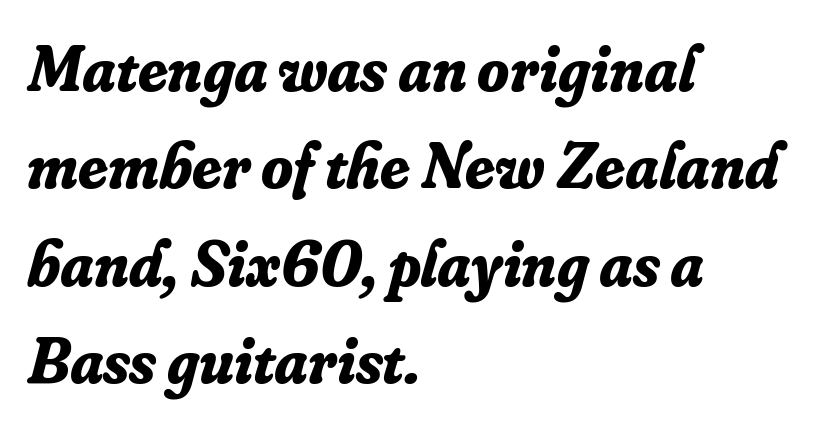
{"serif": "yes", "italic": "yes", "lean": "right", "slant_degrees": 16, "bold": "yes", "weight": "bold", "width": "normal", "stroke_contrast": "low", "x_height": "small", "monospaced": "no", "underline": "no", "align": "left", "line_spacing": "normal", "line_spacing_ratio": 1.5, "letter_spacing": "normal", "letter_spacing_em": 0.0, "glyph_px": 65}
